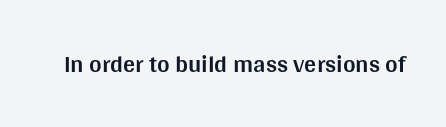
Q: Is the text bold? A: Yes.
Q: Is the text italic (slanted)? A: No, it is upright.
Q: Is the text underlined? A: No.
Q: Is the spacing between letters normal or unusually wide? A: Normal.
